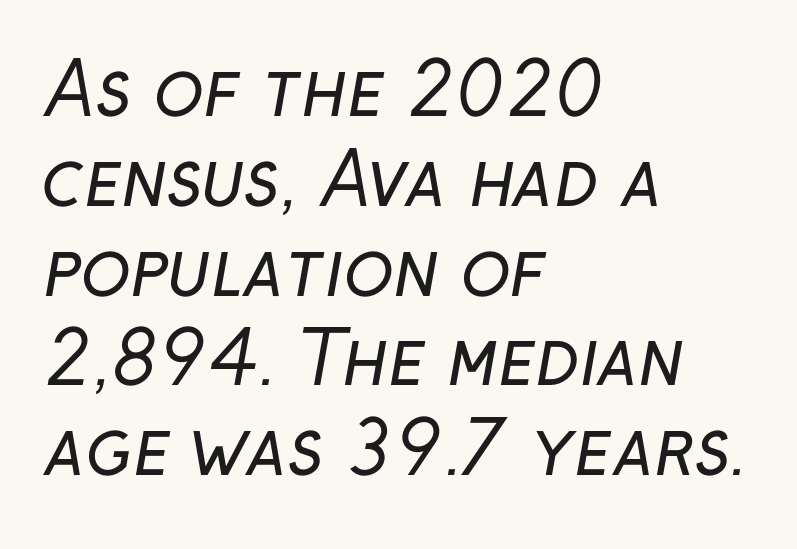
The image shows 73 px regular-weight sans-serif type; set left-aligned, line spacing 1.23x, normal letter spacing, not underlined; low stroke contrast and a medium x-height.
